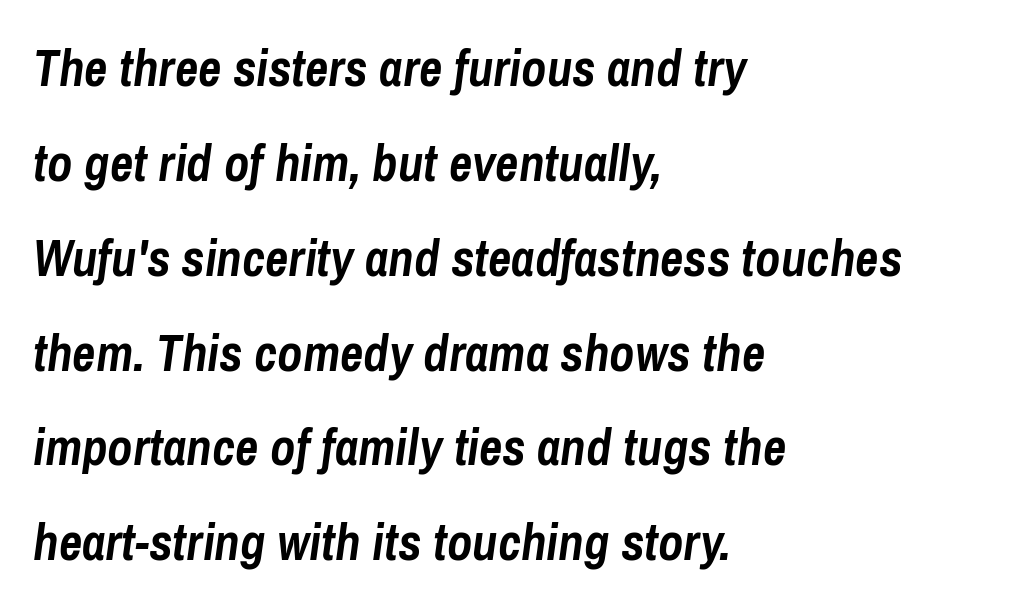
{"italic": "yes", "lean": "right", "slant_degrees": 8, "bold": "yes", "weight": "semibold", "width": "condensed", "stroke_contrast": "low", "x_height": "medium", "monospaced": "no", "underline": "no", "align": "left", "line_spacing_ratio": 1.86, "letter_spacing": "normal", "letter_spacing_em": 0.0, "glyph_px": 51}
